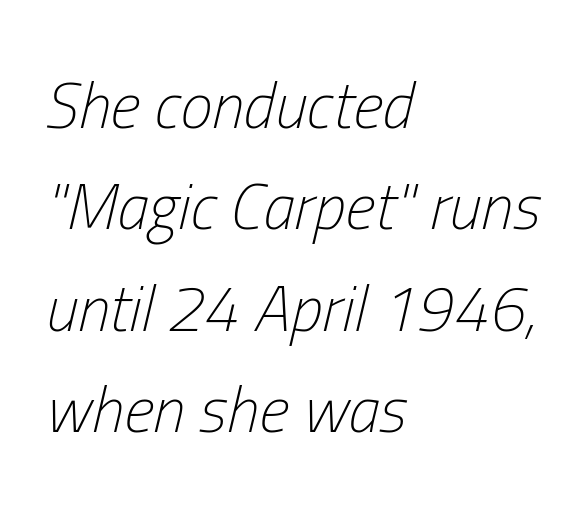
The paragraph has a hard left edge and a soft right edge. Looks like regular typesetting: each glyph gets only the width it needs. Stems here are at most as thick as an everyday book face. The foot of each line stays bare and open. Horizontal bands of white between lines are of average thickness.
